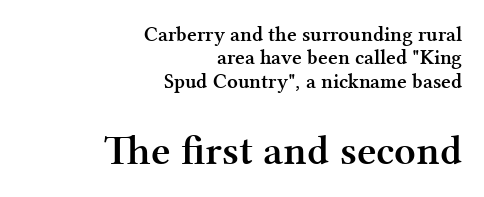
Posture: upright roman. Block two is the big one; block one sits smaller above it. This sample trades vertical openness for compactness between lines. Here the designer chose a conventional face with non-uniform glyph widths. Look at the tracking — it's just the regular setting, nothing added. The designer went with a serif here, giving each stem small feet.
